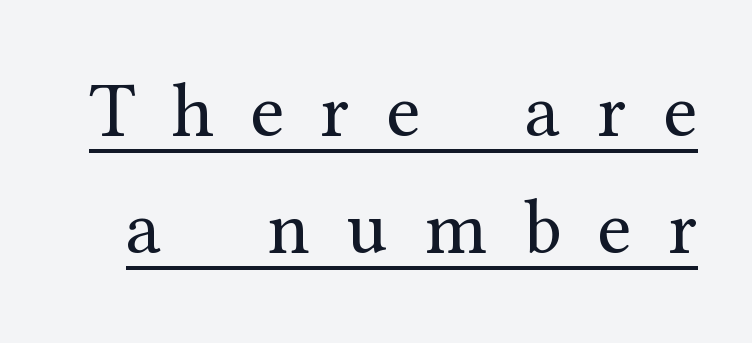
The typeface has the unassuming heft of standard copy or less. The lettering is marked with a stroke running underneath it. Varying glyph widths throughout — classic text-font behaviour. This sample uses a serif face. Letter spacing: wide.
